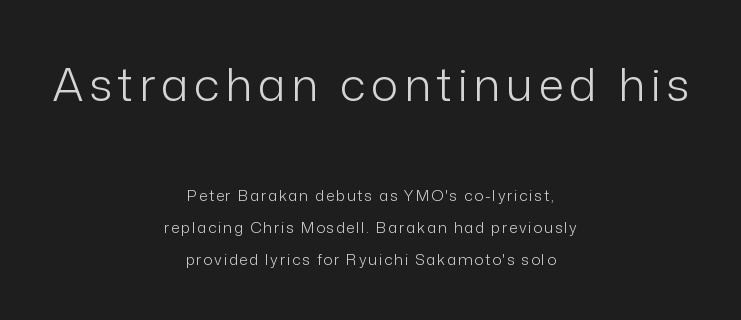
{"serif": "no", "italic": "no", "bold": "no", "weight": "light", "width": "normal", "stroke_contrast": "low", "x_height": "medium", "monospaced": "no", "underline": "no", "align": "center", "line_spacing": "loose", "line_spacing_ratio": 2.12, "larger_block": "first", "size_ratio": 3.07, "glyph_px": 46}
